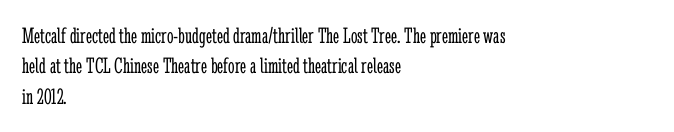
The space directly below the letters is spotless. Caption: standard tracking, unaltered. Vertically, the passage feels balanced, rows spaced as you'd expect. Does the lettering tilt? It doesn't — this is upright.
